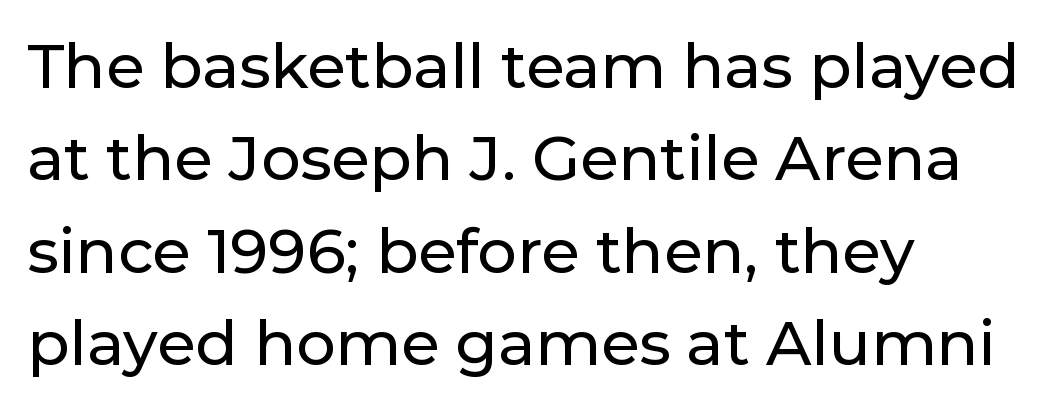
{"serif": "no", "italic": "no", "width": "normal", "stroke_contrast": "low", "x_height": "medium", "monospaced": "no", "underline": "no", "align": "left", "line_spacing": "normal", "line_spacing_ratio": 1.49, "letter_spacing": "normal", "letter_spacing_em": 0.0, "glyph_px": 62}
